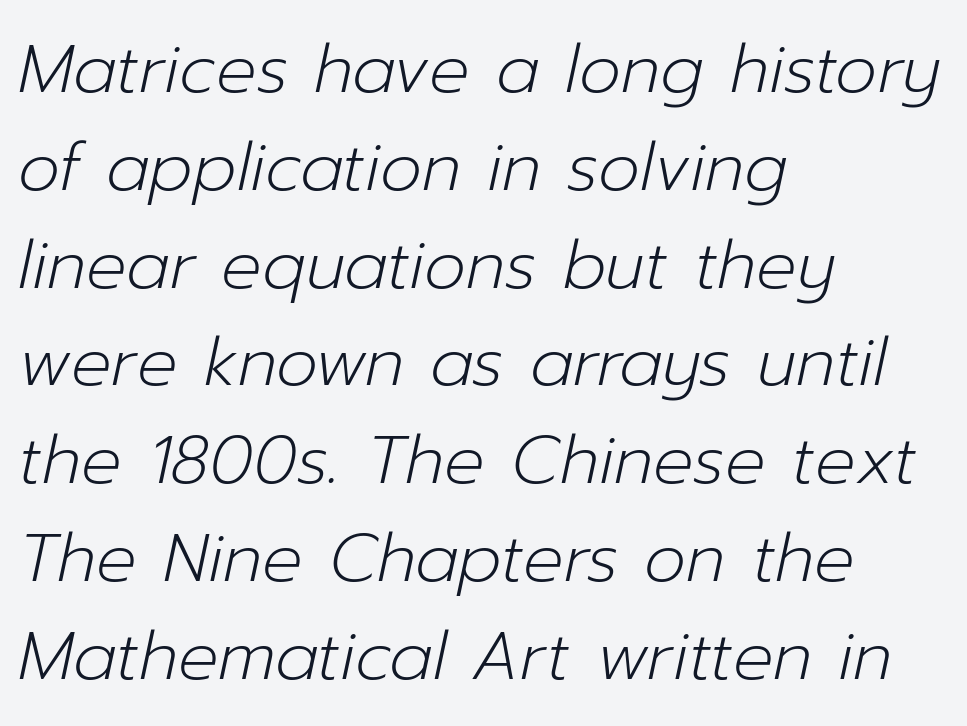
Q: Is the text bold? A: No.
Q: Is the text italic (slanted)? A: Yes, it leans right by about 12 degrees.
Q: Is the text underlined? A: No.
Q: How is the paragraph aligned? A: Left-aligned.
Q: Is the spacing between letters normal or unusually wide? A: Normal.
Q: Is the spacing between lines tight, normal or loose? A: Normal.
Q: Width (condensed, normal, or wide)? A: Normal.
Q: Stroke contrast? A: Low.
Q: x-height? A: Medium.
Q: Monospaced? A: No.
